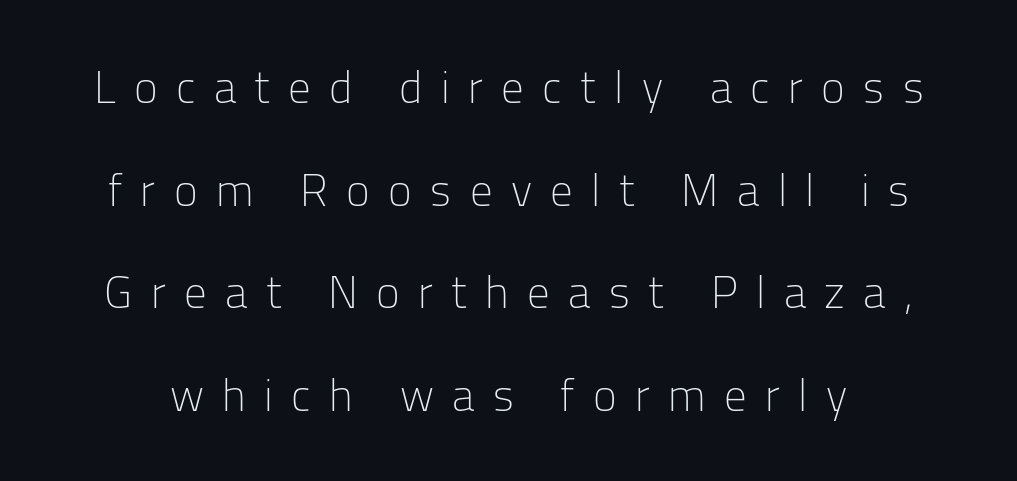
The letters stand upright; this is a roman face. Does extra space separate the letters? Yes, quite a lot of it. Classification — sans serif. Bare-footed words on every line.
